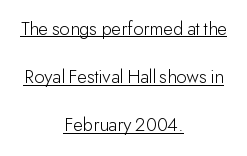
{"italic": "no", "bold": "no", "underline": "yes", "align": "center", "line_spacing": "loose", "line_spacing_ratio": 2.41, "letter_spacing": "normal", "letter_spacing_em": 0.0, "glyph_px": 20}
